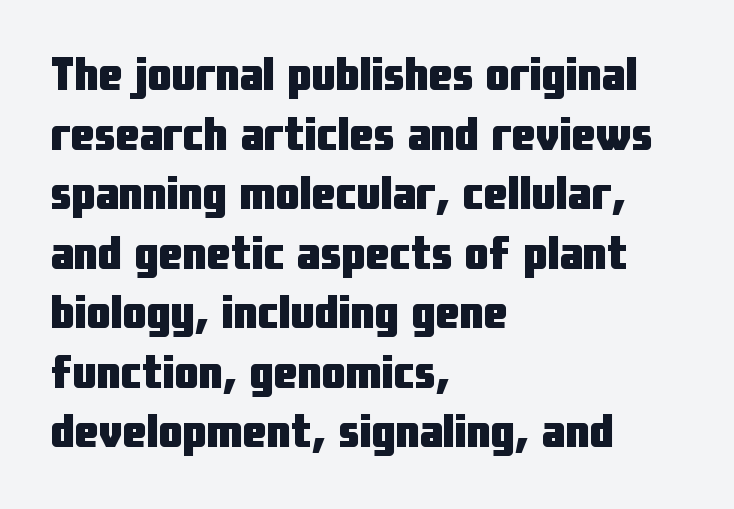
Nobody drew a line under any word here. Character widths vary here, with narrow letters taking less room than wide ones. Posture: vertical. Heft: maximum for text — a bold.
